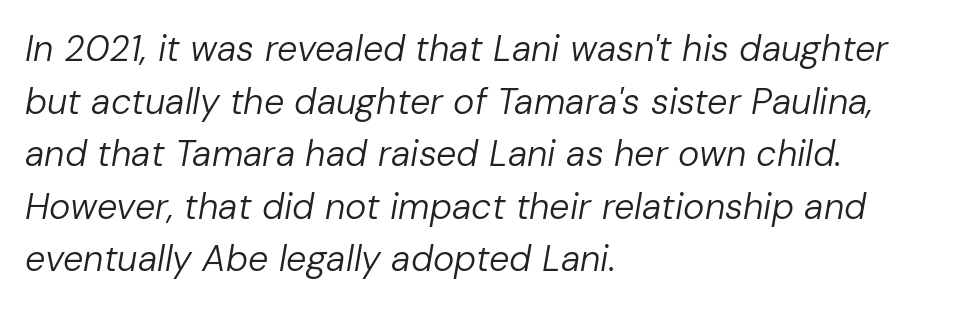
Q: Is the text bold? A: No.
Q: Is the text italic (slanted)? A: Yes, it leans right by about 10 degrees.
Q: Is the text underlined? A: No.
Q: How is the paragraph aligned? A: Left-aligned.
Q: Is the spacing between letters normal or unusually wide? A: Normal.
Q: Is the spacing between lines tight, normal or loose? A: Normal.
Q: Width (condensed, normal, or wide)? A: Normal.
Q: Stroke contrast? A: Low.
Q: x-height? A: Medium.
Q: Monospaced? A: No.
